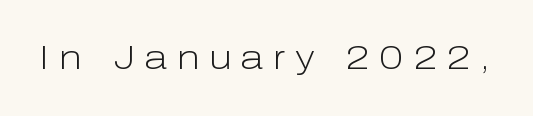
Q: Is the text bold? A: No.
Q: Is the text italic (slanted)? A: No, it is upright.
Q: Is the typeface a serif or a sans-serif typeface? A: Sans-serif.
Q: Is the text underlined? A: No.
Q: Is the spacing between letters normal or unusually wide? A: Unusually wide.
Q: Width (condensed, normal, or wide)? A: Normal.
Q: Stroke contrast? A: Low.
Q: x-height? A: Medium.
Q: Monospaced? A: No.
